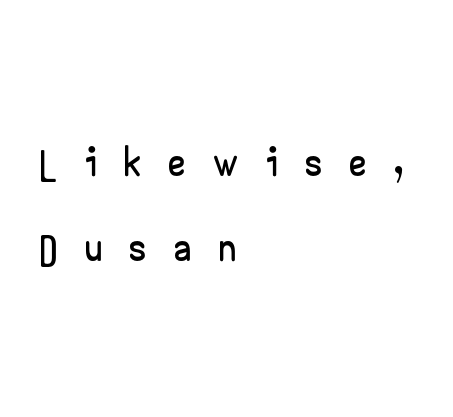
Q: Is the text italic (slanted)? A: No, it is upright.
Q: Is the typeface a serif or a sans-serif typeface? A: Sans-serif.
Q: Is the text underlined? A: No.
Q: How is the paragraph aligned? A: Left-aligned.
Q: Is the spacing between letters normal or unusually wide? A: Unusually wide.
Q: Is the spacing between lines tight, normal or loose? A: Normal.
Q: Width (condensed, normal, or wide)? A: Wide.
Q: Stroke contrast? A: Low.
Q: x-height? A: Small.
Q: Monospaced? A: No.
